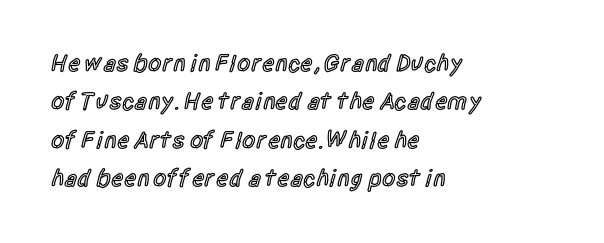
{"bold": "semi", "underline": "no", "align": "left", "line_spacing": "normal", "line_spacing_ratio": 1.6, "letter_spacing": "normal", "letter_spacing_em": 0.0, "glyph_px": 24}
